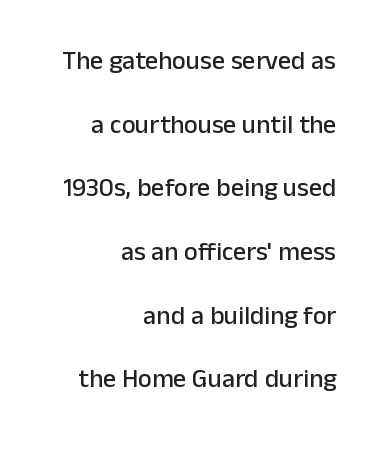
It's the straight-up-and-down kind of type. Students, note that the glyphs here touch the page at normal intervals. Reading down the column, the eye jumps a long way to each next line. A flush-right, rag-left setting is used for this passage.
